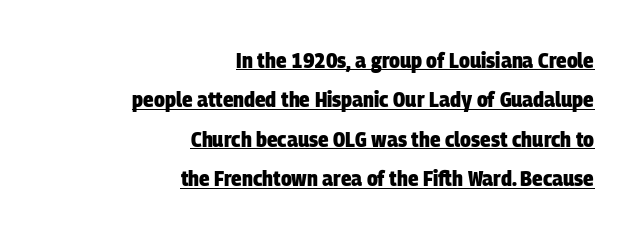
A typesetter would call this zero additional tracking. Where is the straight margin? On the right. Typographic density is high because the face is bold. The sample's only ornament is a line tracing under the words.
